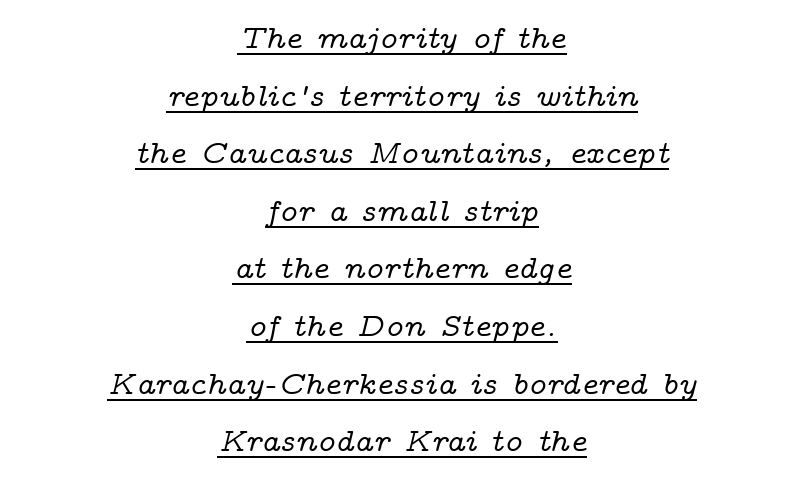
{"serif": "yes", "italic": "yes", "lean": "right", "slant_degrees": 14, "width": "wide", "stroke_contrast": "low", "x_height": "medium", "monospaced": "no", "underline": "yes", "align": "center", "line_spacing_ratio": 1.8, "letter_spacing": "normal", "letter_spacing_em": 0.0, "glyph_px": 32}
